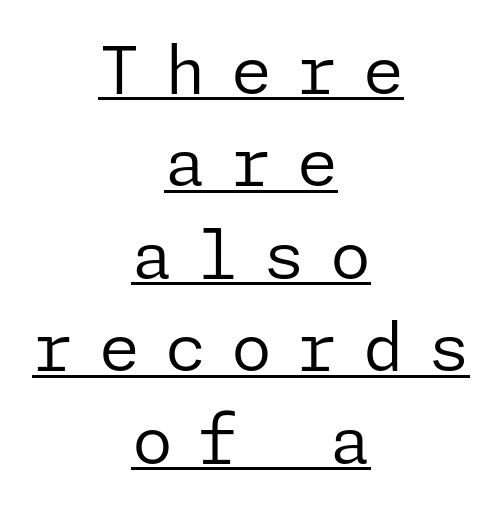
The typesetter chose a symmetrical, centered arrangement here. Between one letter and the next there's a generous, obvious gap. In terms of leading, this rendering sits right in the middle. You can tell from the bare stems that sans-serif type was used. Upright lettering throughout. The typesetter has applied underlining to the passage shown.
